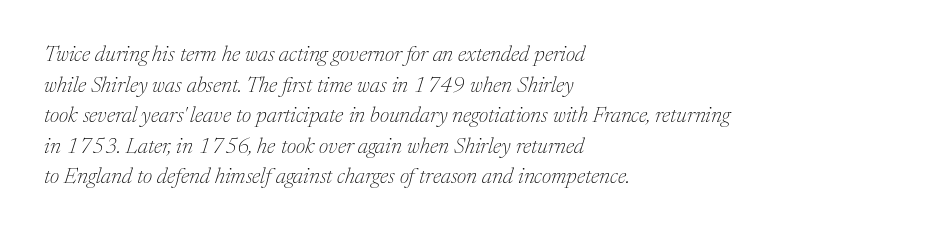
The image shows 22 px text type, italic (leaning right); set left-aligned, normal line spacing (1.39x), normal letter spacing, not underlined.
